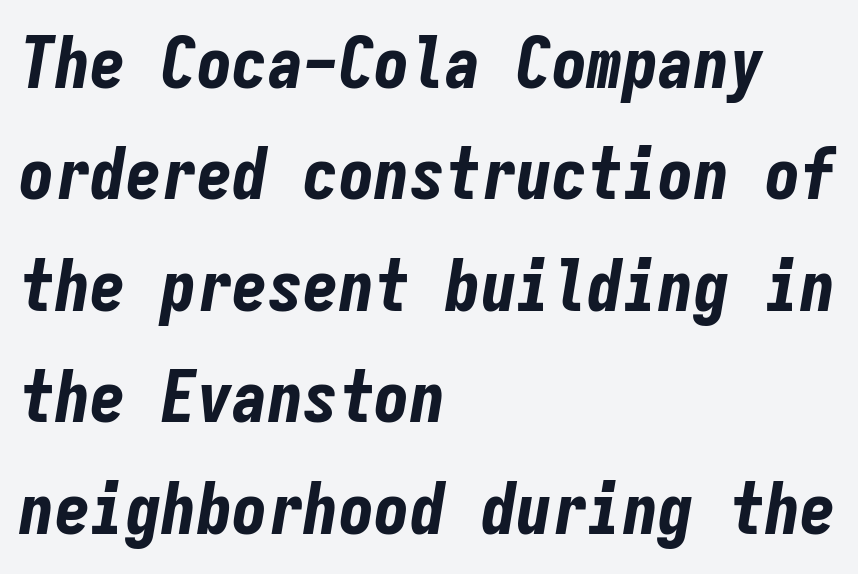
Q: Is the text bold? A: Yes.
Q: Is the text italic (slanted)? A: Yes, it leans right by about 9 degrees.
Q: Is the text underlined? A: No.
Q: How is the paragraph aligned? A: Left-aligned.
Q: Is the spacing between letters normal or unusually wide? A: Normal.
Q: Is the spacing between lines tight, normal or loose? A: Normal.
Q: Width (condensed, normal, or wide)? A: Condensed.
Q: Stroke contrast? A: Low.
Q: x-height? A: Medium.
Q: Monospaced? A: Yes.
